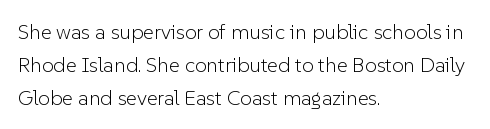
Upright lettering throughout. The rows are spaced the way most documents space them. These lines stack with their left ends in a neat column. The space beneath each line is pristine and unruled. This sample uses plain, unmodified letter spacing. Stem width sits at or under what a default text font uses.
